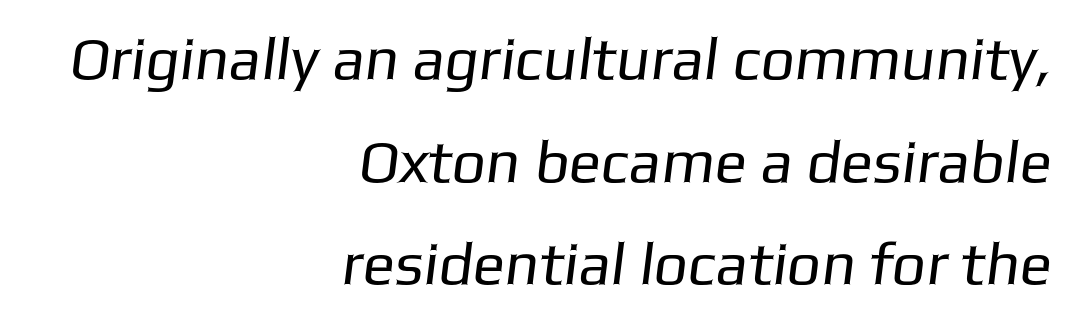
The image shows 60 px regular-weight sans-serif type; set right-aligned, line spacing 1.71x, normal letter spacing, not underlined; low stroke contrast and a medium x-height.
